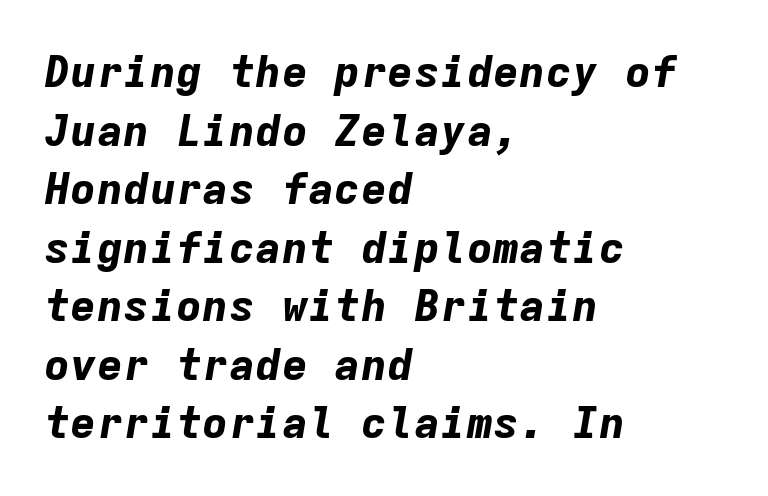
{"italic": "yes", "lean": "right", "slant_degrees": 9, "bold": "yes", "weight": "bold", "width": "normal", "stroke_contrast": "low", "x_height": "medium", "monospaced": "yes", "underline": "no", "align": "left", "line_spacing": "normal", "line_spacing_ratio": 1.33, "letter_spacing": "normal", "letter_spacing_em": 0.0, "glyph_px": 44}
